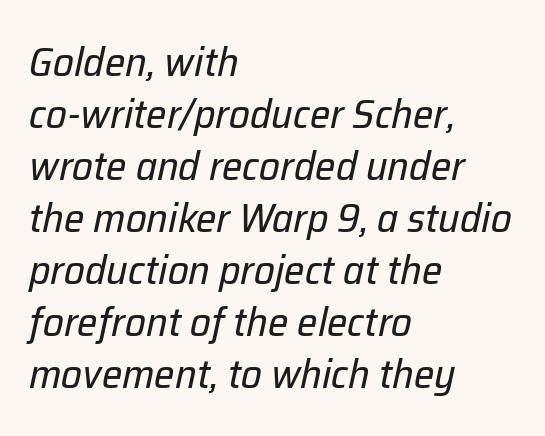
The image shows 41 px regular-weight type, italic (leaning right); set left-aligned, normal line spacing (1.27x), normal letter spacing, not underlined; low stroke contrast and a medium x-height.
